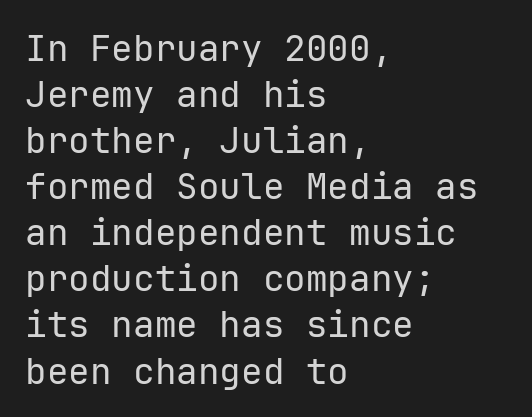
The image shows 36 px regular-weight sans-serif type, upright, monospaced; set left-aligned, normal line spacing (1.28x), normal letter spacing, not underlined; low stroke contrast and a medium x-height.
